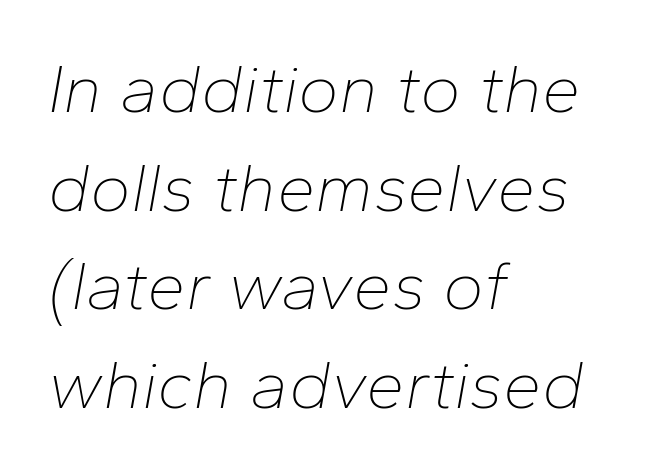
{"italic": "yes", "lean": "right", "slant_degrees": 10, "bold": "no", "weight": "thin", "width": "normal", "stroke_contrast": "low", "x_height": "medium", "monospaced": "no", "underline": "no", "align": "left", "line_spacing": "normal", "line_spacing_ratio": 1.43, "letter_spacing": "normal", "letter_spacing_em": 0.0, "glyph_px": 69}
